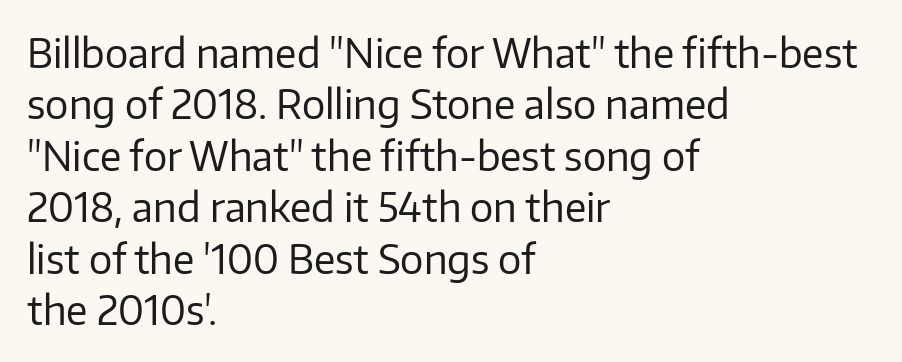
The image shows 39 px regular-weight sans-serif type, upright; set left-aligned, normal line spacing (1.32x), normal letter spacing, not underlined; low stroke contrast and a medium x-height.
